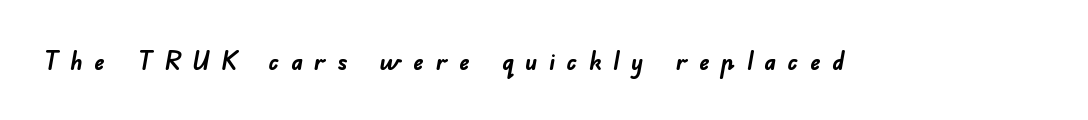
Q: Is the text bold? A: Yes.
Q: Is the text underlined? A: No.
Q: Is the spacing between letters normal or unusually wide? A: Unusually wide.
